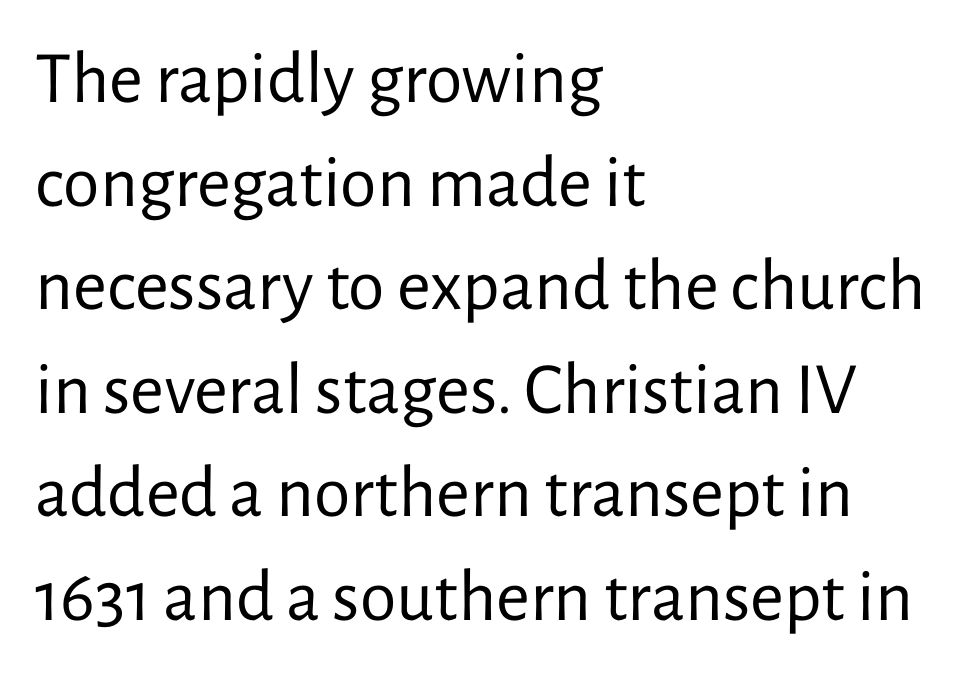
Q: Is the text bold? A: No.
Q: Is the text italic (slanted)? A: No, it is upright.
Q: Is the typeface a serif or a sans-serif typeface? A: Sans-serif.
Q: Is the text underlined? A: No.
Q: How is the paragraph aligned? A: Left-aligned.
Q: Is the spacing between letters normal or unusually wide? A: Normal.
Q: Is the spacing between lines tight, normal or loose? A: Normal.
Q: Width (condensed, normal, or wide)? A: Normal.
Q: Stroke contrast? A: Low.
Q: x-height? A: Medium.
Q: Monospaced? A: No.
